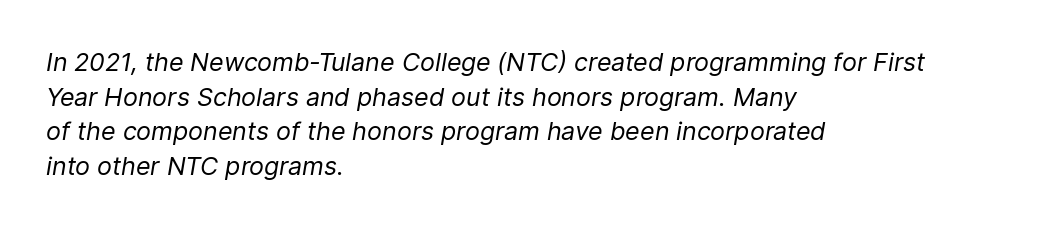
Q: Is the text bold? A: No.
Q: Is the text italic (slanted)? A: Yes, it leans right by about 9 degrees.
Q: Is the text underlined? A: No.
Q: How is the paragraph aligned? A: Left-aligned.
Q: Is the spacing between letters normal or unusually wide? A: Normal.
Q: Is the spacing between lines tight, normal or loose? A: Normal.
